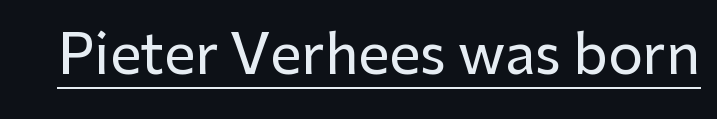
Q: Is the text italic (slanted)? A: No, it is upright.
Q: Is the typeface a serif or a sans-serif typeface? A: Sans-serif.
Q: Is the text underlined? A: Yes.
Q: Is the spacing between letters normal or unusually wide? A: Normal.
Q: Width (condensed, normal, or wide)? A: Normal.
Q: Stroke contrast? A: Low.
Q: x-height? A: Medium.
Q: Monospaced? A: No.
